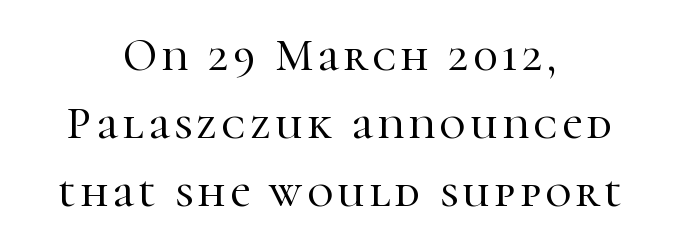
{"serif": "yes", "italic": "no", "width": "normal", "stroke_contrast": "high", "x_height": "medium", "monospaced": "no", "underline": "no", "align": "center", "line_spacing": "normal", "line_spacing_ratio": 1.51, "glyph_px": 45}
